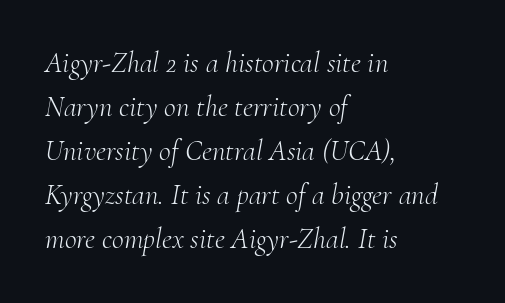
{"serif": "yes", "italic": "yes", "lean": "right", "slant_degrees": 10, "bold": "no", "weight": "light", "width": "normal", "stroke_contrast": "medium", "x_height": "small", "monospaced": "no", "underline": "no", "align": "left", "line_spacing": "normal", "line_spacing_ratio": 1.52, "letter_spacing": "normal", "letter_spacing_em": 0.0, "glyph_px": 29}
